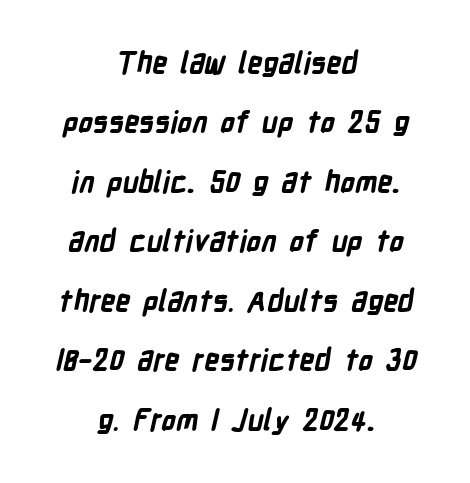
The image shows 29 px bold, condensed sans-serif type; set centered, loose line spacing (2.05x), normal letter spacing, not underlined; low stroke contrast and a medium x-height.
